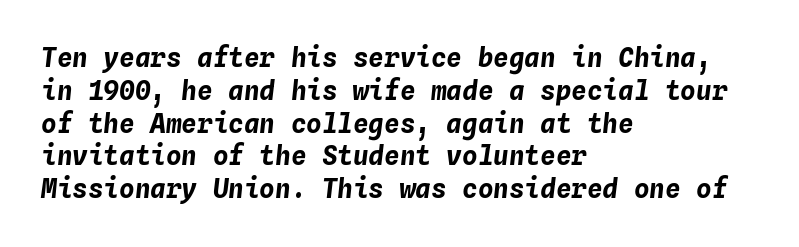
{"italic": "yes", "lean": "right", "slant_degrees": 4, "bold": "yes", "underline": "no", "align": "left", "line_spacing": "normal", "line_spacing_ratio": 1.26, "letter_spacing": "normal", "letter_spacing_em": 0.0, "glyph_px": 26}
